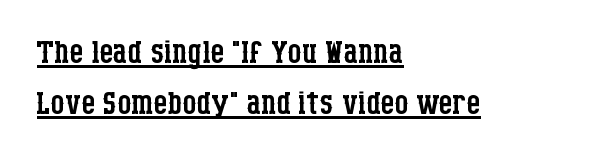
The image shows 44 px regular-weight, condensed serif type, upright; set left-aligned, tight line spacing (1.15x), normal letter spacing, underlined; low stroke contrast and a large x-height.
